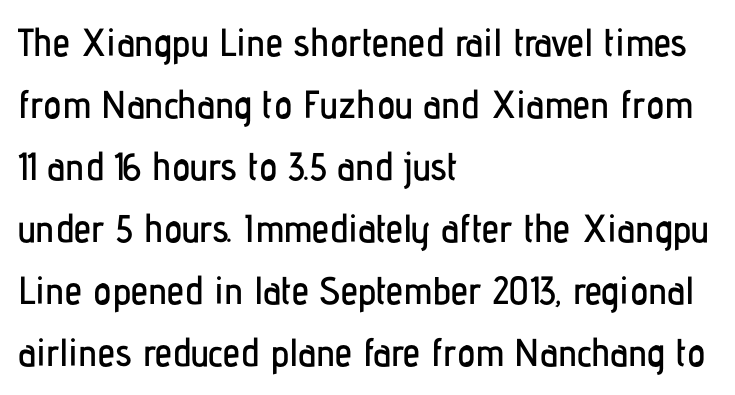
{"serif": "no", "italic": "no", "width": "condensed", "stroke_contrast": "low", "x_height": "medium", "monospaced": "no", "underline": "no", "align": "left", "line_spacing": "normal", "line_spacing_ratio": 1.59, "letter_spacing": "normal", "letter_spacing_em": 0.0, "glyph_px": 39}
